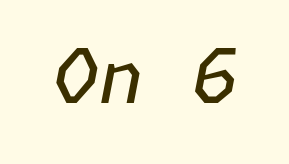
Q: Is the text bold? A: No.
Q: Is the text italic (slanted)? A: Yes, it leans right by about 11 degrees.
Q: Is the text underlined? A: No.
Q: Is the spacing between letters normal or unusually wide? A: Normal.
Q: Width (condensed, normal, or wide)? A: Normal.
Q: Stroke contrast? A: Low.
Q: x-height? A: Medium.
